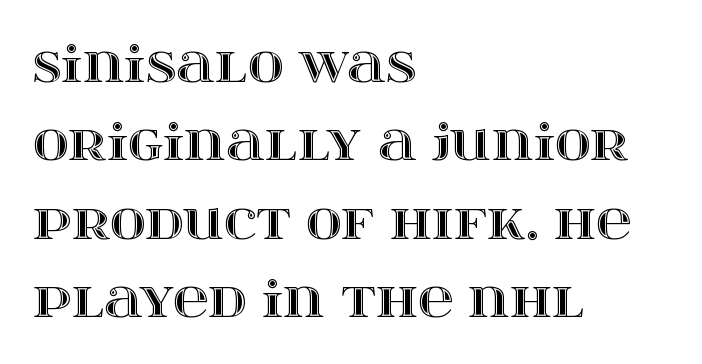
The image shows 49 px wide type, upright; set left-aligned, normal line spacing (1.6x), normal letter spacing, not underlined; a large x-height.
